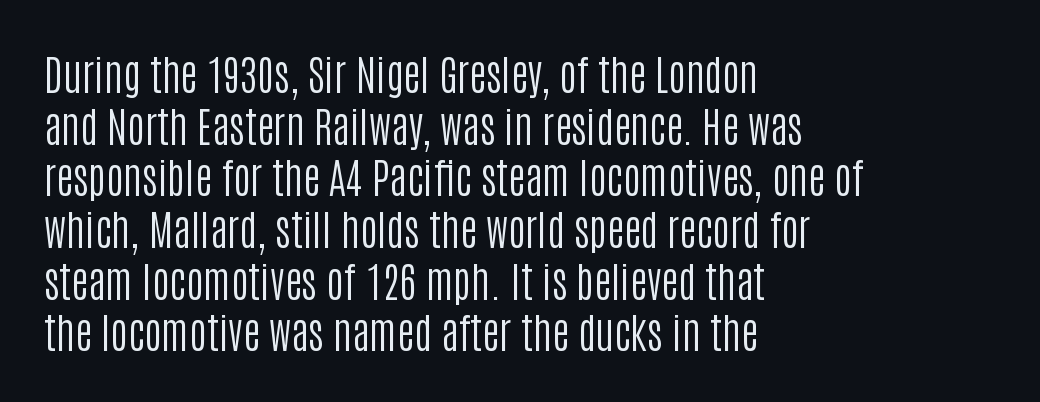
{"serif": "no", "italic": "no", "bold": "no", "weight": "regular", "width": "condensed", "stroke_contrast": "low", "x_height": "large", "monospaced": "no", "underline": "no", "align": "left", "line_spacing_ratio": 1.23, "letter_spacing": "normal", "letter_spacing_em": 0.0, "glyph_px": 42}
